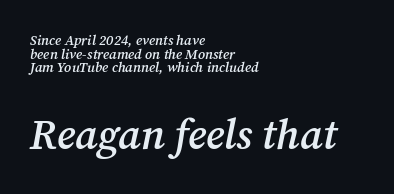
Q: Is the text bold? A: Semi-bold.
Q: Is the text italic (slanted)? A: Yes, it leans right by about 12 degrees.
Q: Is the typeface a serif or a sans-serif typeface? A: Serif.
Q: Is the text underlined? A: No.
Q: How is the paragraph aligned? A: Left-aligned.
Q: Is the spacing between letters normal or unusually wide? A: Normal.
Q: Is the spacing between lines tight, normal or loose? A: Tight.
Q: Which block of text is set in a larger size, the first (top) or the second (bottom)? A: The second (bottom) one.
Q: Width (condensed, normal, or wide)? A: Normal.
Q: Stroke contrast? A: Medium.
Q: x-height? A: Medium.
Q: Monospaced? A: No.
